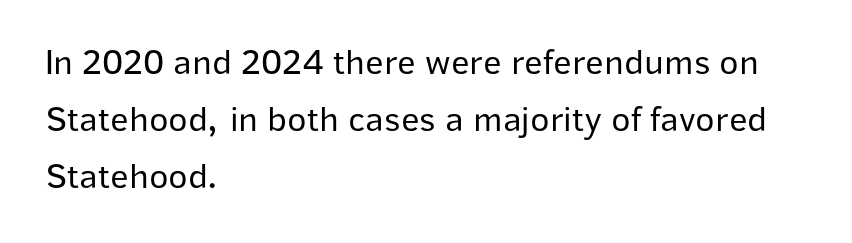
Look at the bottom of the vertical strokes: they stop flat, with no serifs. The passage shown stacks its lines at a standard gap. The compositor pushed each line to the left boundary. Unbolded letterforms with no extra heft. Tracking value appears to be zero — textbook default spacing.
